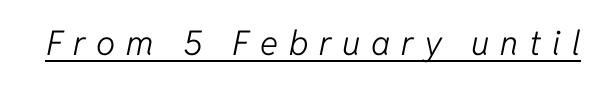
{"italic": "yes", "lean": "right", "slant_degrees": 11, "bold": "no", "weight": "light", "width": "normal", "stroke_contrast": "low", "x_height": "medium", "monospaced": "no", "underline": "yes", "letter_spacing": "wide", "letter_spacing_em": 0.32, "glyph_px": 34}
